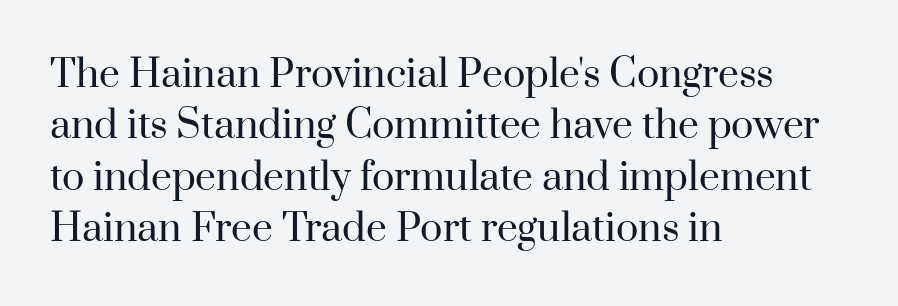
{"serif": "yes", "italic": "no", "bold": "no", "weight": "regular", "width": "normal", "stroke_contrast": "high", "x_height": "small", "monospaced": "no", "underline": "no", "align": "left", "line_spacing": "normal", "line_spacing_ratio": 1.39, "letter_spacing": "normal", "letter_spacing_em": 0.0, "glyph_px": 37}
